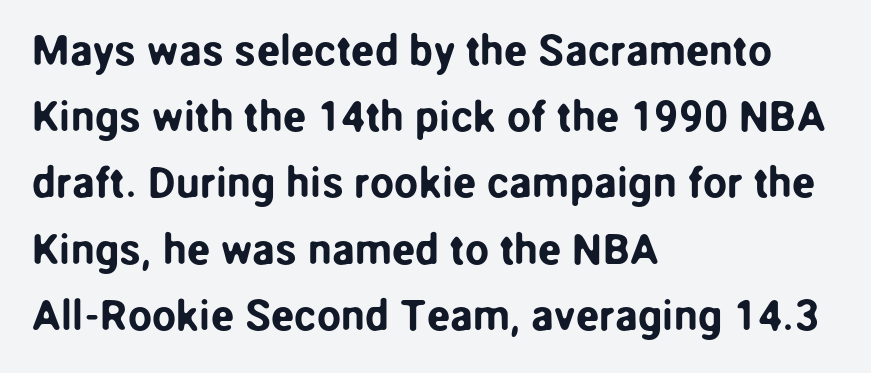
The image shows 43 px sans-serif type, upright; set left-aligned, normal line spacing (1.54x), normal letter spacing, not underlined; low stroke contrast and a medium x-height.
